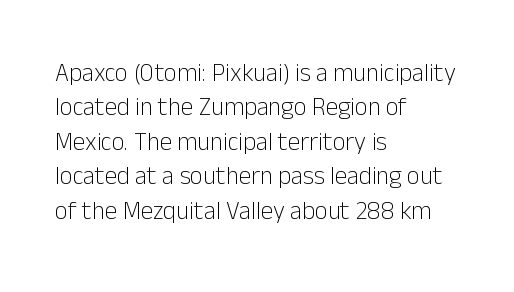
Q: Is the text bold? A: No.
Q: Is the text italic (slanted)? A: No, it is upright.
Q: Is the text underlined? A: No.
Q: How is the paragraph aligned? A: Left-aligned.
Q: Is the spacing between letters normal or unusually wide? A: Normal.
Q: Is the spacing between lines tight, normal or loose? A: Normal.
